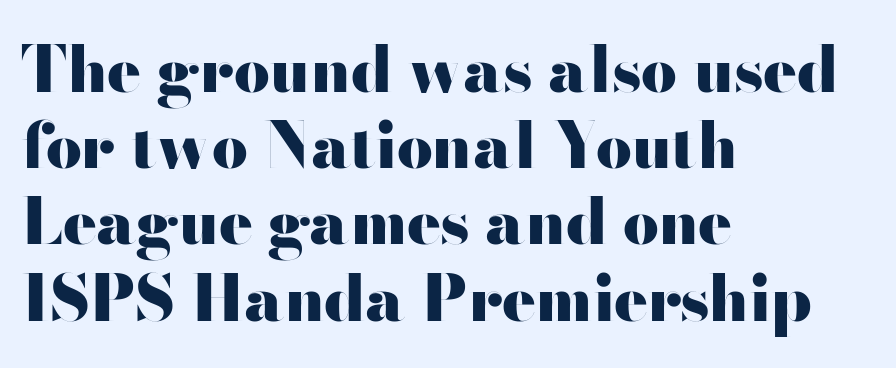
Q: Is the text bold? A: Yes.
Q: Is the text italic (slanted)? A: No, it is upright.
Q: Is the typeface a serif or a sans-serif typeface? A: Sans-serif.
Q: Is the text underlined? A: No.
Q: How is the paragraph aligned? A: Left-aligned.
Q: Is the spacing between letters normal or unusually wide? A: Normal.
Q: Width (condensed, normal, or wide)? A: Wide.
Q: Stroke contrast? A: High.
Q: x-height? A: Small.
Q: Monospaced? A: No.
